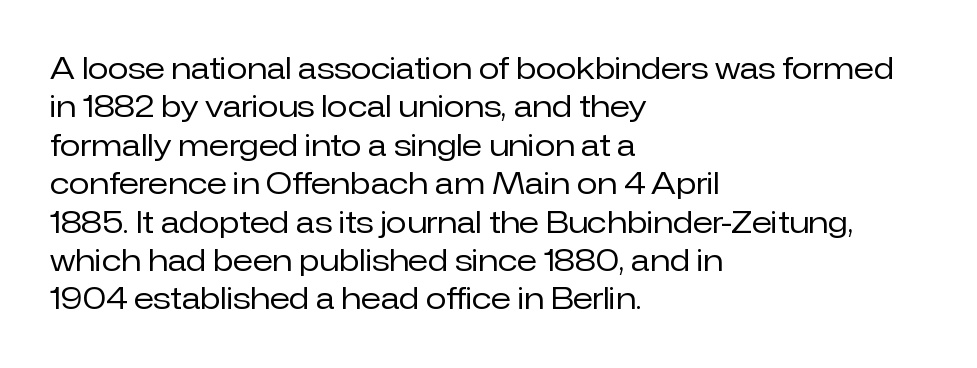
Q: Is the text bold? A: No.
Q: Is the text italic (slanted)? A: No, it is upright.
Q: Is the typeface a serif or a sans-serif typeface? A: Sans-serif.
Q: Is the text underlined? A: No.
Q: How is the paragraph aligned? A: Left-aligned.
Q: Is the spacing between letters normal or unusually wide? A: Normal.
Q: Is the spacing between lines tight, normal or loose? A: Normal.
Q: Width (condensed, normal, or wide)? A: Normal.
Q: Stroke contrast? A: Low.
Q: x-height? A: Medium.
Q: Monospaced? A: No.
